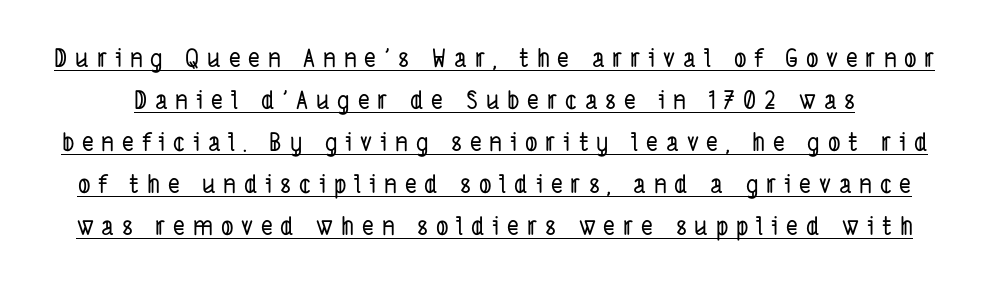
The image shows 25 px text type; set normal line spacing (1.68x), unusually wide letter spacing (+0.31 em), underlined.
